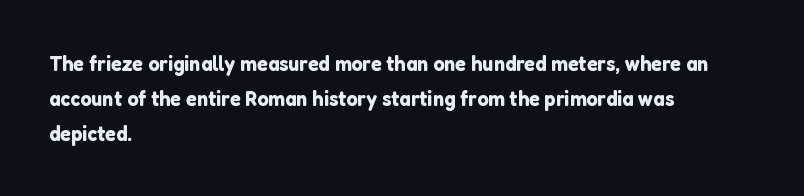
{"italic": "no", "underline": "no", "align": "left", "line_spacing": "normal", "line_spacing_ratio": 1.59, "letter_spacing": "normal", "letter_spacing_em": 0.0, "glyph_px": 22}
